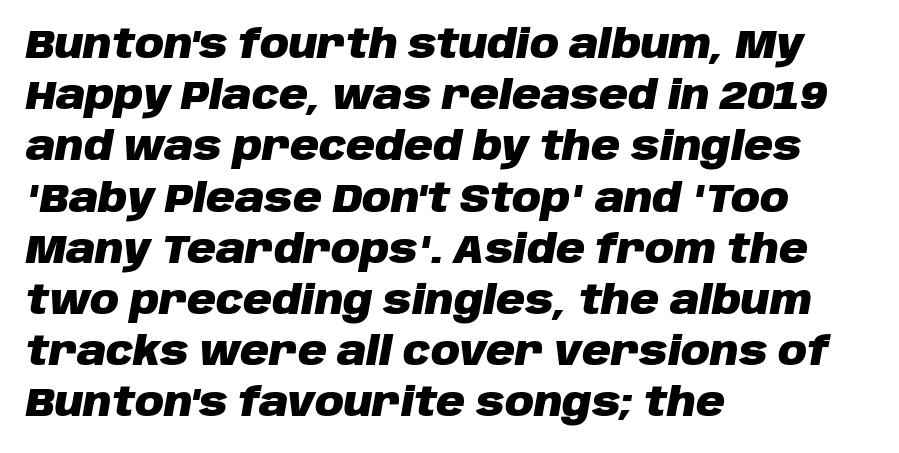
The image shows 40 px heavy type, italic (leaning right); set left-aligned, normal line spacing (1.28x), normal letter spacing, not underlined; low stroke contrast and a large x-height.
